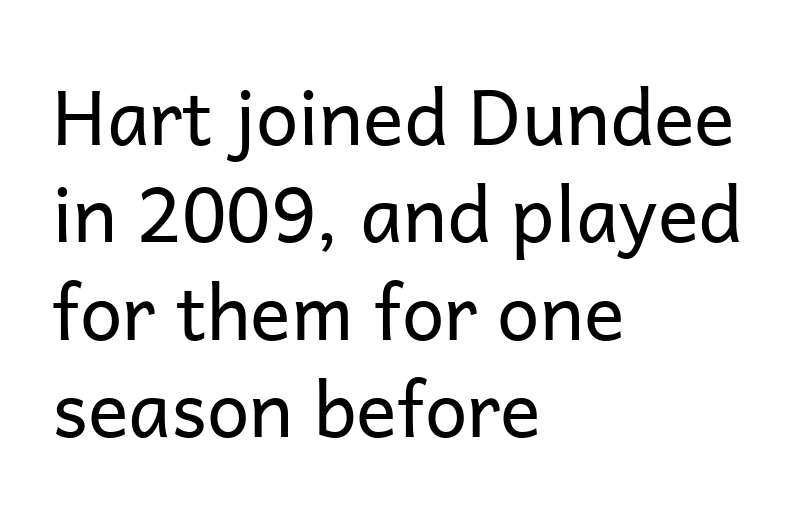
This rendering employs a face without finishing strokes, i.e., a sans-serif. The zone under the glyphs is completely vacant. The typesetter chose a ragged-right arrangement here. Stems and bowls with no extra thickness — not bold. The passage shown is typed in a proportional face where columns would drift. A roman cut, with each character standing at attention.
